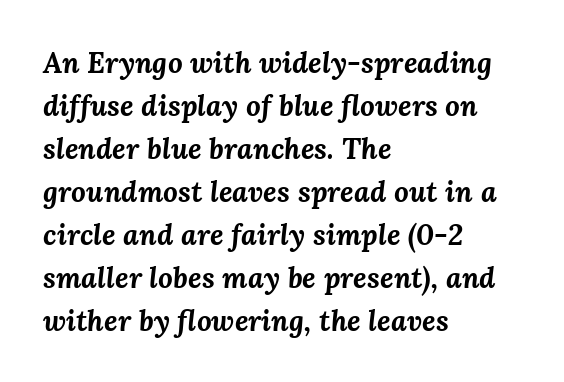
The letters advance in unequal steps, a hallmark of proportional type. Baseline-to-baseline distance is the conventional proportion of letter height. Alignment: flush left. The typesetting leans heavy: a genuine bold. The gaps between neighbouring characters are ordinary and unremarkable.
